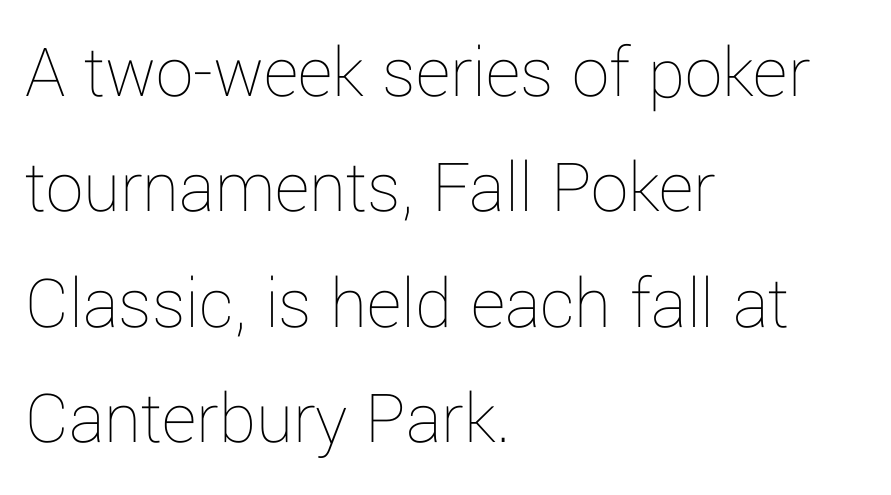
{"italic": "no", "bold": "no", "weight": "thin", "width": "normal", "stroke_contrast": "low", "x_height": "medium", "monospaced": "no", "underline": "no", "align": "left", "line_spacing": "normal", "line_spacing_ratio": 1.54, "letter_spacing": "normal", "letter_spacing_em": 0.0, "glyph_px": 75}
